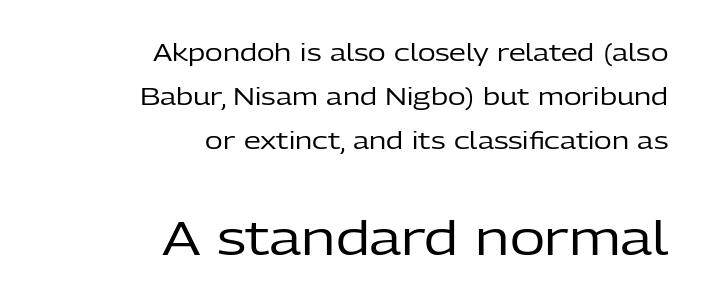
The image shows 48 px regular-weight sans-serif type, upright; set right-aligned, line spacing 1.84x, normal letter spacing, not underlined; the second (bottom) block is 2.0x larger; low stroke contrast and a medium x-height.
